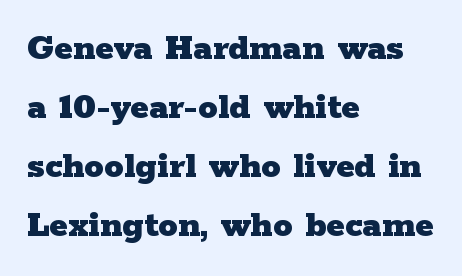
Reading down the column, the eye jumps a familiar distance to each next line. Each letter keeps its own natural width here, so spacing adapts to shape. Horizontal alignment here is leftward, the default for most running prose. These lines were composed using upright roman letters. Unlike a clean sans, this face finishes its strokes with serifs. A bare baseline throughout the passage.
